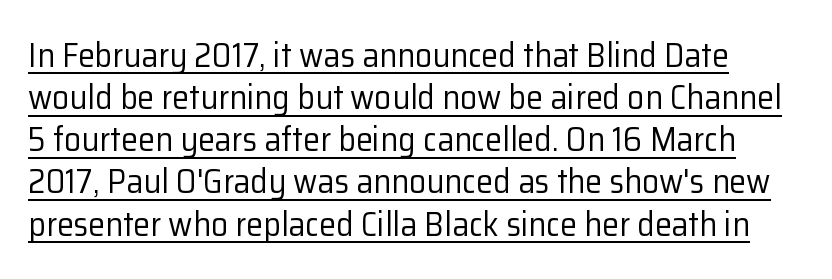
Q: Is the text bold? A: No.
Q: Is the text italic (slanted)? A: No, it is upright.
Q: Is the typeface a serif or a sans-serif typeface? A: Sans-serif.
Q: Is the text underlined? A: Yes.
Q: Is the spacing between letters normal or unusually wide? A: Normal.
Q: Width (condensed, normal, or wide)? A: Normal.
Q: Stroke contrast? A: Low.
Q: x-height? A: Medium.
Q: Monospaced? A: No.
